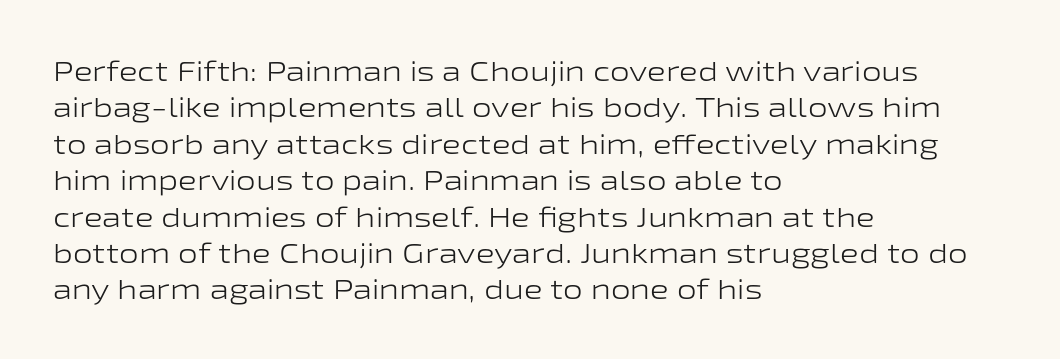
Q: Is the text bold? A: No.
Q: Is the text italic (slanted)? A: No, it is upright.
Q: Is the typeface a serif or a sans-serif typeface? A: Sans-serif.
Q: Is the text underlined? A: No.
Q: How is the paragraph aligned? A: Left-aligned.
Q: Is the spacing between letters normal or unusually wide? A: Normal.
Q: Is the spacing between lines tight, normal or loose? A: Normal.
Q: Width (condensed, normal, or wide)? A: Wide.
Q: Stroke contrast? A: Low.
Q: x-height? A: Medium.
Q: Monospaced? A: No.
